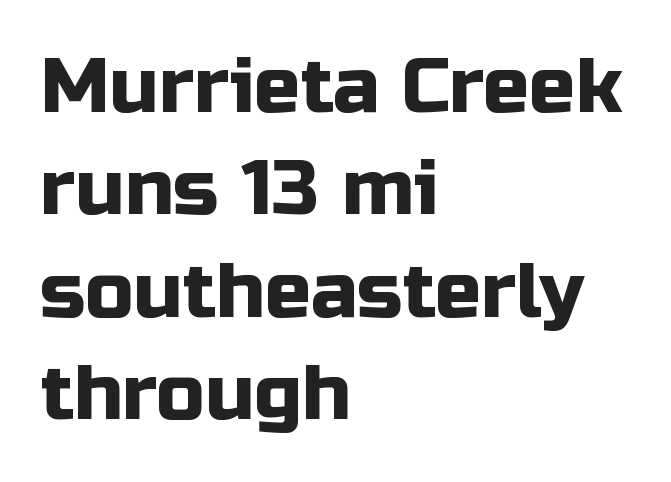
This rendering features lettering with no underline. Is there any slant? The stems are plumb. These lines are rendered in a variable-pitch font. The compositor pushed each line to the left boundary. This sample uses a sans-serif face.
